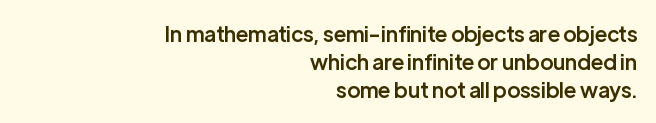
{"italic": "no", "bold": "semi", "underline": "no", "align": "right", "line_spacing": "normal", "line_spacing_ratio": 1.34, "letter_spacing": "normal", "letter_spacing_em": 0.0, "glyph_px": 21}
